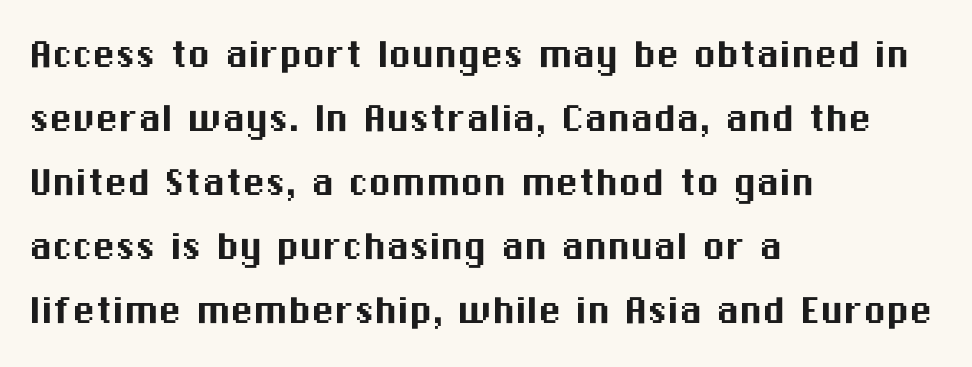
Q: Is the text italic (slanted)? A: No, it is upright.
Q: Is the typeface a serif or a sans-serif typeface? A: Sans-serif.
Q: Is the text underlined? A: No.
Q: How is the paragraph aligned? A: Left-aligned.
Q: Is the spacing between letters normal or unusually wide? A: Normal.
Q: Is the spacing between lines tight, normal or loose? A: Normal.
Q: Width (condensed, normal, or wide)? A: Normal.
Q: Stroke contrast? A: Medium.
Q: x-height? A: Medium.
Q: Monospaced? A: No.
